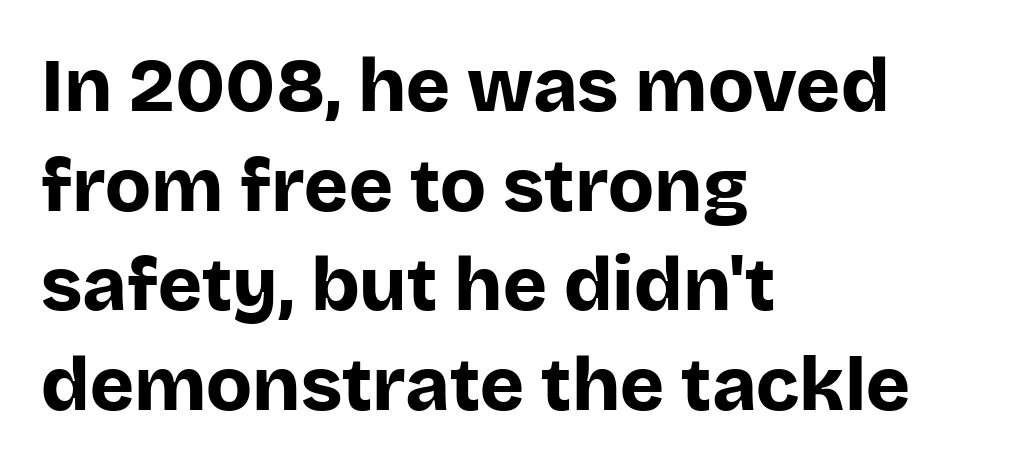
Q: Is the text bold? A: Yes.
Q: Is the text italic (slanted)? A: No, it is upright.
Q: Is the typeface a serif or a sans-serif typeface? A: Sans-serif.
Q: Is the text underlined? A: No.
Q: How is the paragraph aligned? A: Left-aligned.
Q: Is the spacing between letters normal or unusually wide? A: Normal.
Q: Is the spacing between lines tight, normal or loose? A: Normal.
Q: Width (condensed, normal, or wide)? A: Normal.
Q: Stroke contrast? A: Low.
Q: x-height? A: Large.
Q: Monospaced? A: No.
